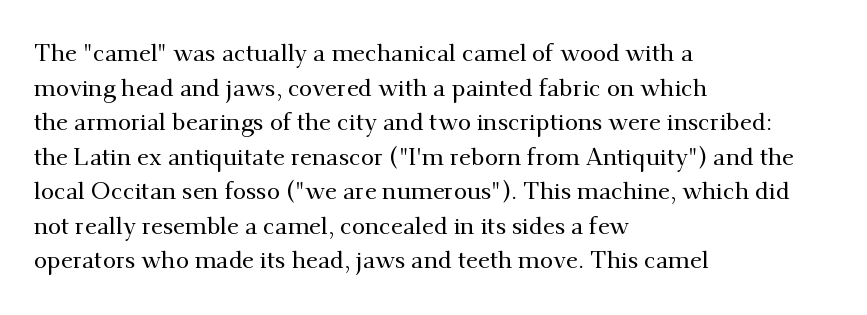
Q: Is the text italic (slanted)? A: No, it is upright.
Q: Is the text underlined? A: No.
Q: How is the paragraph aligned? A: Left-aligned.
Q: Is the spacing between letters normal or unusually wide? A: Normal.
Q: Is the spacing between lines tight, normal or loose? A: Normal.
